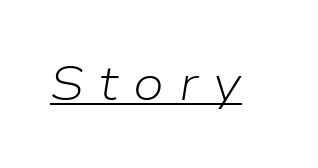
The image shows 49 px light type, italic (leaning right); set unusually wide letter spacing (+0.31 em), underlined; low stroke contrast and a medium x-height.
